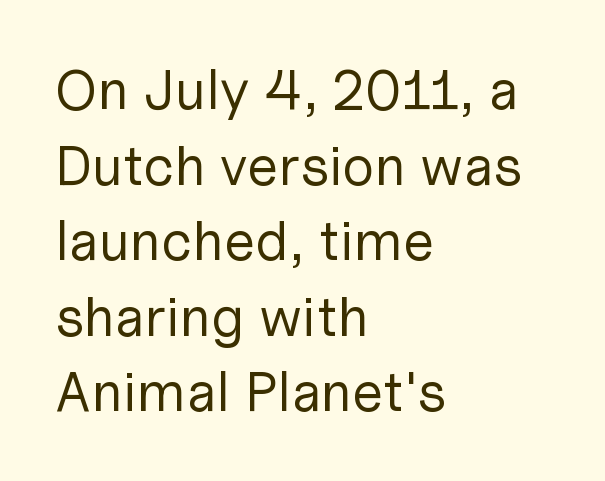
Q: Is the text bold? A: No.
Q: Is the text italic (slanted)? A: No, it is upright.
Q: Is the typeface a serif or a sans-serif typeface? A: Sans-serif.
Q: Is the text underlined? A: No.
Q: How is the paragraph aligned? A: Left-aligned.
Q: Is the spacing between letters normal or unusually wide? A: Normal.
Q: Is the spacing between lines tight, normal or loose? A: Normal.
Q: Width (condensed, normal, or wide)? A: Normal.
Q: Stroke contrast? A: Low.
Q: x-height? A: Medium.
Q: Monospaced? A: No.
